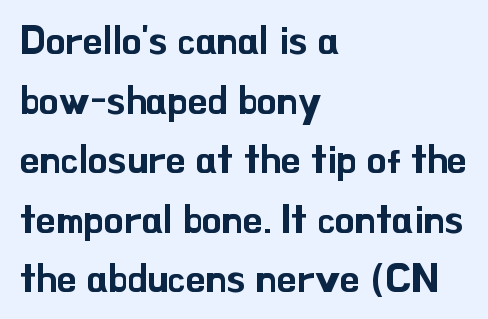
The image shows 40 px sans-serif type, upright; set left-aligned, normal line spacing (1.49x), normal letter spacing, not underlined; low stroke contrast and a small x-height.
